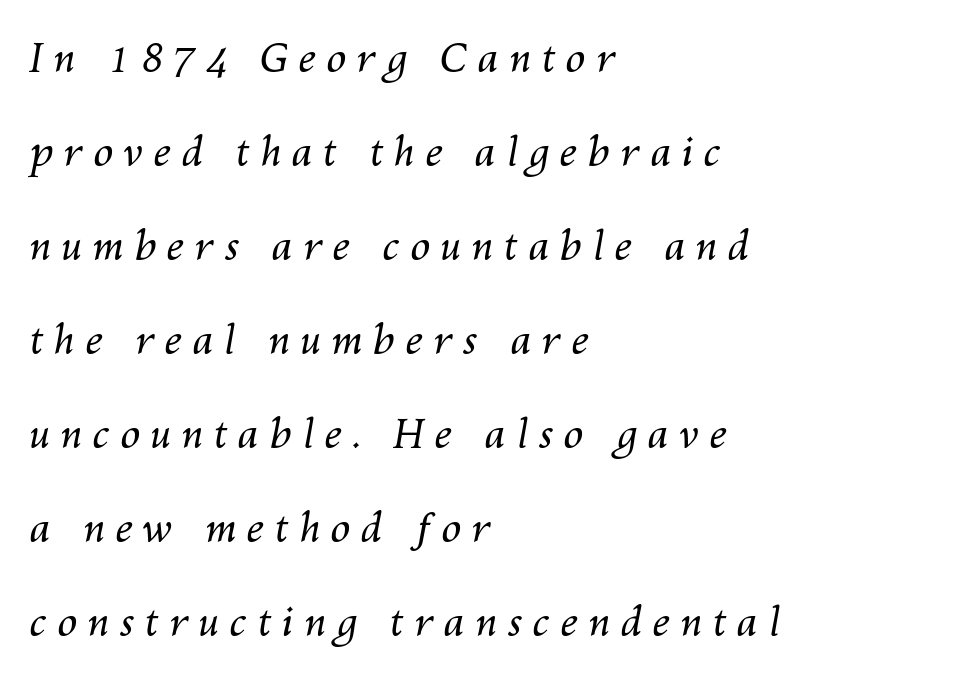
{"italic": "yes", "lean": "right", "slant_degrees": 10, "bold": "no", "weight": "regular", "width": "normal", "stroke_contrast": "medium", "x_height": "medium", "monospaced": "no", "underline": "no", "align": "left", "line_spacing": "loose", "line_spacing_ratio": 2.35, "letter_spacing": "wide", "letter_spacing_em": 0.26, "glyph_px": 40}
